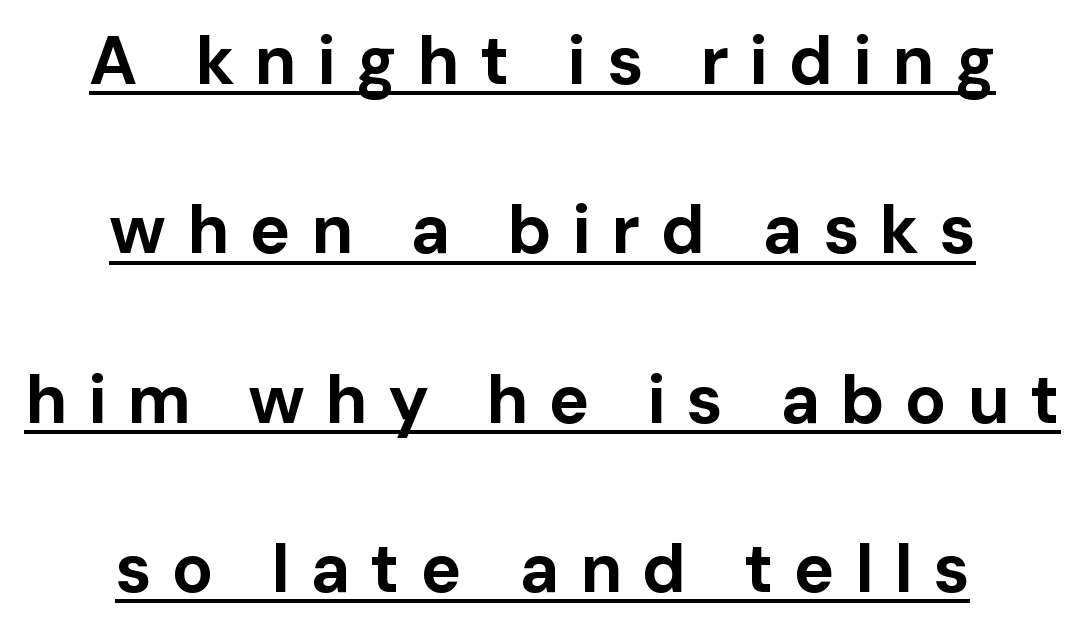
The image shows 68 px bold sans-serif type, upright; set centered, loose line spacing (2.49x), unusually wide letter spacing (+0.3 em), underlined; low stroke contrast and a medium x-height.
